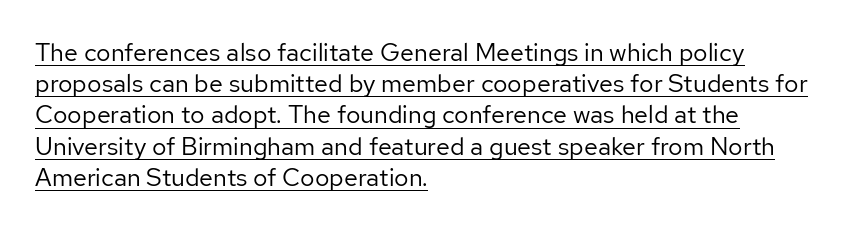
{"italic": "no", "bold": "no", "underline": "yes", "align": "left", "line_spacing": "normal", "line_spacing_ratio": 1.25, "letter_spacing": "normal", "letter_spacing_em": 0.0, "glyph_px": 25}
